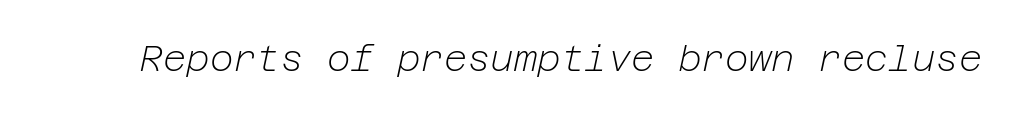
The image shows 36 px light type, italic (leaning right); set normal letter spacing, not underlined; low stroke contrast and a medium x-height.
